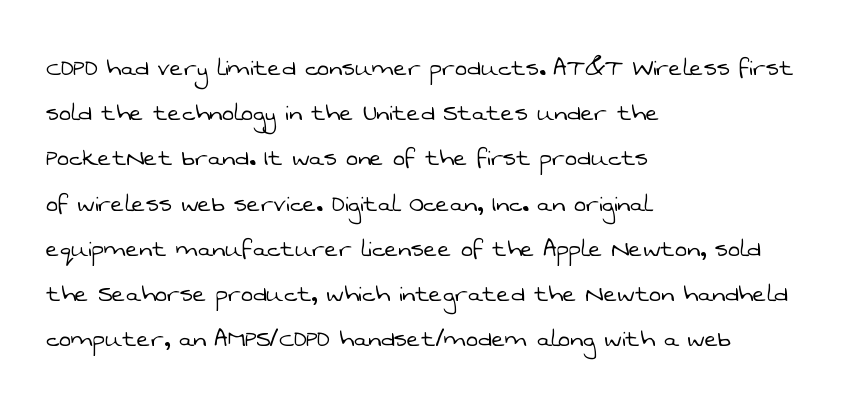
{"serif": "no", "bold": "no", "weight": "light", "width": "normal", "stroke_contrast": "low", "x_height": "medium", "monospaced": "no", "underline": "no", "align": "left", "line_spacing": "normal", "line_spacing_ratio": 1.56, "letter_spacing": "normal", "letter_spacing_em": 0.0, "glyph_px": 29}
